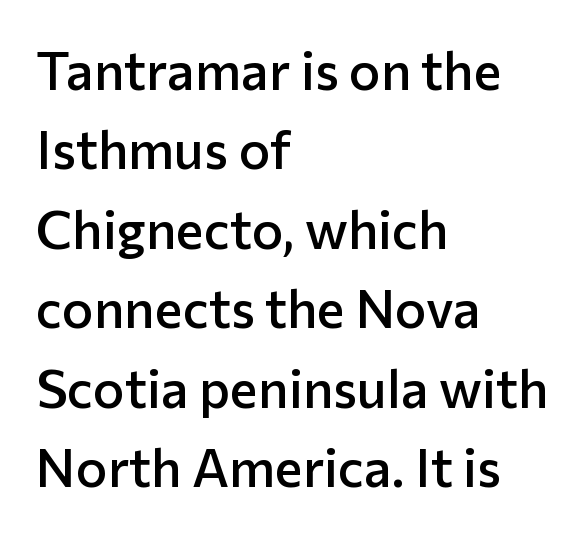
What's the leading like? Ordinary, nothing unusual. Typesetter's note: demi weight, one step under bold. Casual observation: everything's shoved over to the left. Proportional: the letters do not fall into vertical columns.
